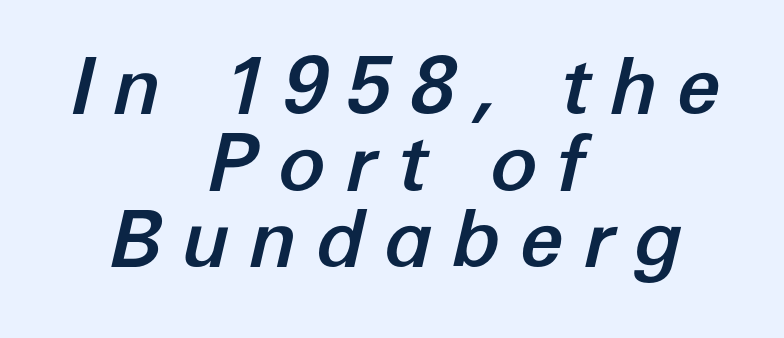
Q: Is the text italic (slanted)? A: Yes, it leans right by about 12 degrees.
Q: Is the text underlined? A: No.
Q: How is the paragraph aligned? A: Centered.
Q: Is the spacing between letters normal or unusually wide? A: Unusually wide.
Q: Is the spacing between lines tight, normal or loose? A: Tight.
Q: Width (condensed, normal, or wide)? A: Normal.
Q: Stroke contrast? A: Low.
Q: x-height? A: Medium.
Q: Monospaced? A: No.
